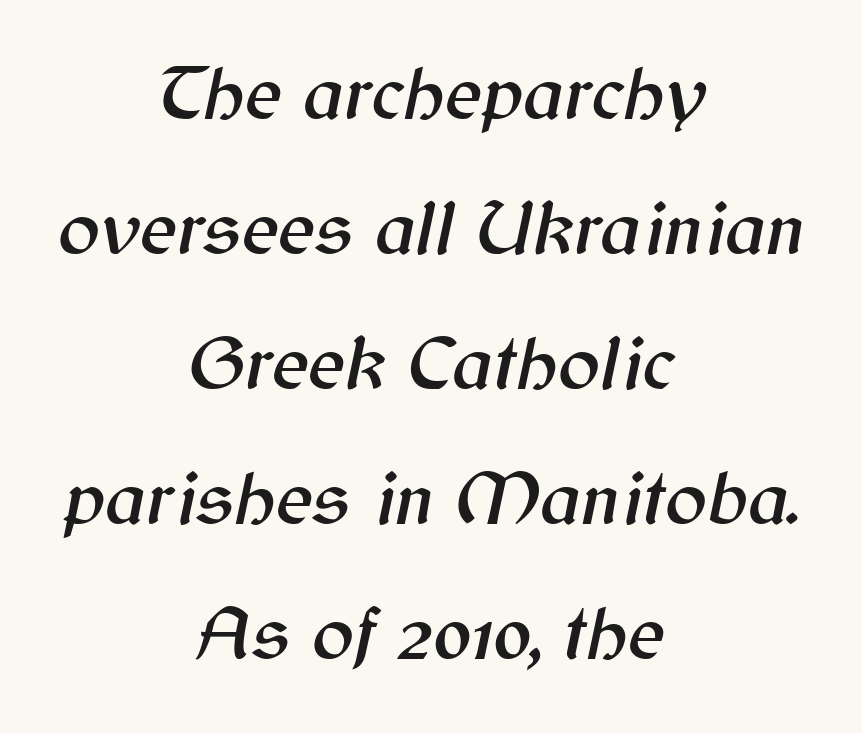
{"italic": "yes", "lean": "right", "slant_degrees": 12, "width": "normal", "stroke_contrast": "medium", "x_height": "medium", "monospaced": "no", "underline": "no", "align": "center", "line_spacing_ratio": 1.73, "letter_spacing": "normal", "letter_spacing_em": 0.0, "glyph_px": 78}
